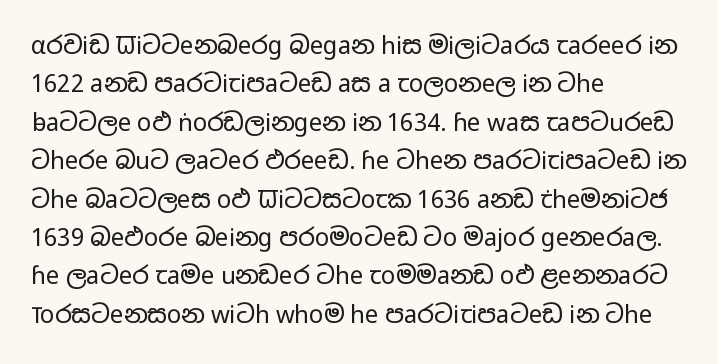
{"italic": "no", "bold": "no", "underline": "no", "align": "left", "line_spacing": "normal", "line_spacing_ratio": 1.6, "letter_spacing": "normal", "letter_spacing_em": 0.0, "glyph_px": 24}
